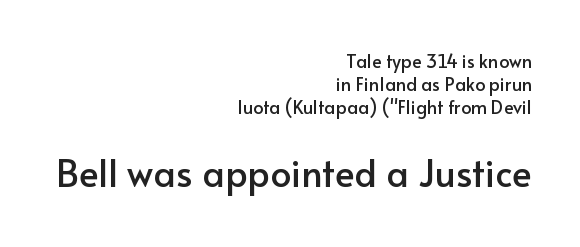
Q: Is the text italic (slanted)? A: No, it is upright.
Q: Is the typeface a serif or a sans-serif typeface? A: Sans-serif.
Q: Is the text underlined? A: No.
Q: How is the paragraph aligned? A: Right-aligned.
Q: Is the spacing between letters normal or unusually wide? A: Normal.
Q: Is the spacing between lines tight, normal or loose? A: Normal.
Q: Which block of text is set in a larger size, the first (top) or the second (bottom)? A: The second (bottom) one.
Q: Width (condensed, normal, or wide)? A: Normal.
Q: Stroke contrast? A: Low.
Q: x-height? A: Small.
Q: Monospaced? A: No.
